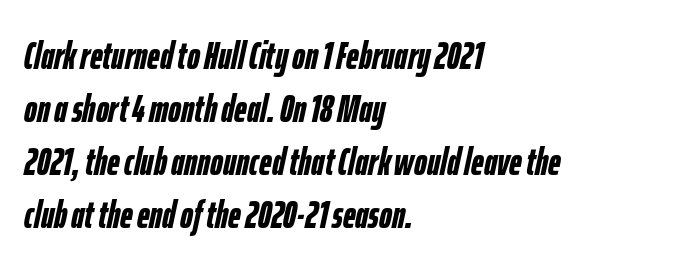
{"italic": "yes", "lean": "right", "slant_degrees": 12, "bold": "yes", "weight": "semibold", "width": "condensed", "stroke_contrast": "low", "x_height": "medium", "monospaced": "no", "underline": "no", "align": "left", "line_spacing": "normal", "line_spacing_ratio": 1.36, "letter_spacing": "normal", "letter_spacing_em": 0.0, "glyph_px": 39}
